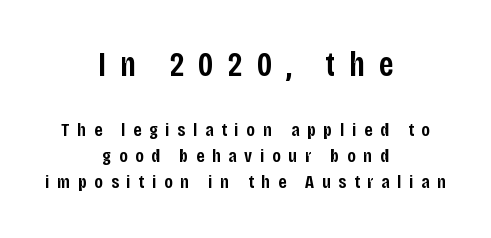
The face used here is a sans, in the tradition of grotesques and geometrics. Notice the strokes are somewhat thickened but not fully heavy: this is a semibold. Tracking here is generous; glyphs stand well apart from one another. This is the regular roman posture of the typeface. The glyphs are unaccompanied by any horizontal stroke below them.
